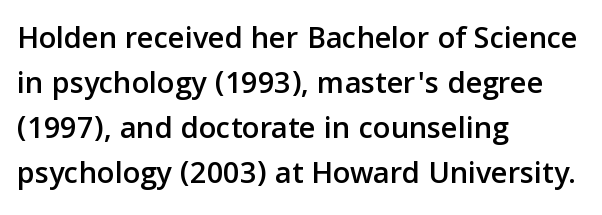
{"serif": "no", "italic": "no", "width": "normal", "stroke_contrast": "low", "x_height": "medium", "monospaced": "no", "underline": "no", "align": "left", "line_spacing": "normal", "line_spacing_ratio": 1.41, "letter_spacing": "normal", "letter_spacing_em": 0.0, "glyph_px": 32}
